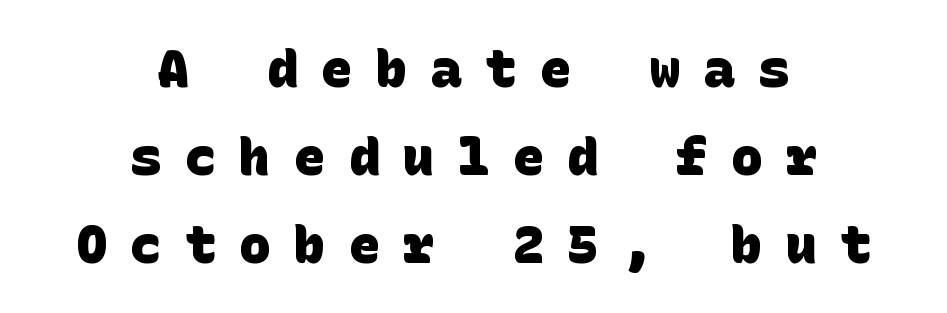
Q: Is the text bold? A: Yes.
Q: Is the typeface a serif or a sans-serif typeface? A: Sans-serif.
Q: Is the text underlined? A: No.
Q: How is the paragraph aligned? A: Centered.
Q: Is the spacing between letters normal or unusually wide? A: Unusually wide.
Q: Is the spacing between lines tight, normal or loose? A: Normal.
Q: Width (condensed, normal, or wide)? A: Normal.
Q: Stroke contrast? A: Low.
Q: x-height? A: Large.
